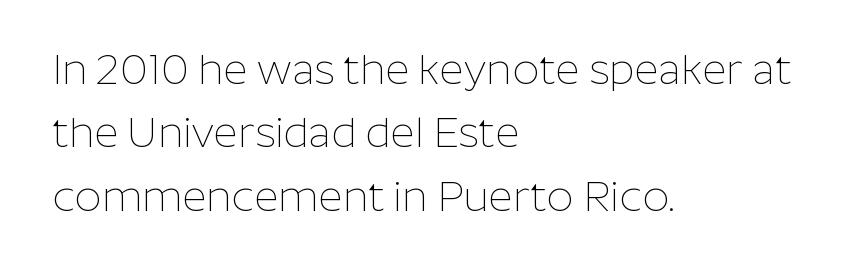
The image shows 42 px thin sans-serif type, upright; set left-aligned, normal line spacing (1.51x), normal letter spacing, not underlined; low stroke contrast and a medium x-height.
